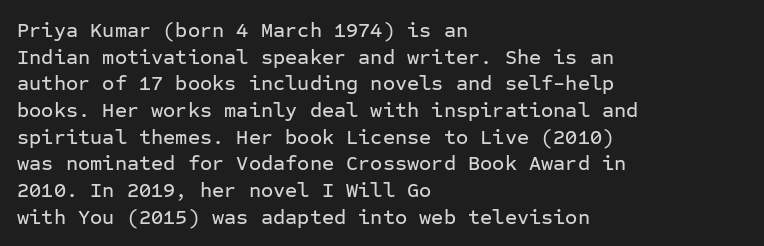
Q: Is the text italic (slanted)? A: No, it is upright.
Q: Is the text underlined? A: No.
Q: How is the paragraph aligned? A: Left-aligned.
Q: Is the spacing between letters normal or unusually wide? A: Normal.
Q: Is the spacing between lines tight, normal or loose? A: Normal.
